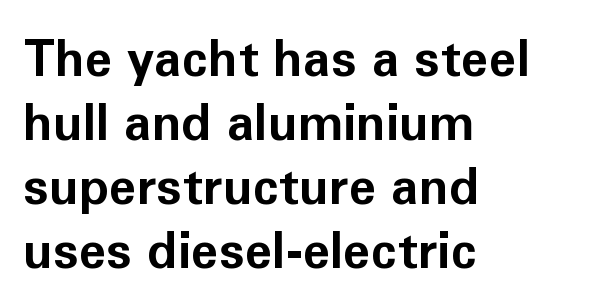
The image shows 50 px bold sans-serif type, upright; set left-aligned, normal line spacing (1.28x), normal letter spacing, not underlined; low stroke contrast and a medium x-height.
